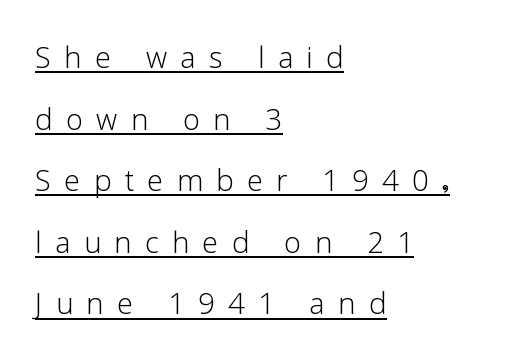
The image shows 39 px light sans-serif type, upright; set left-aligned, normal line spacing (1.58x), unusually wide letter spacing (+0.34 em), underlined; low stroke contrast and a medium x-height.
